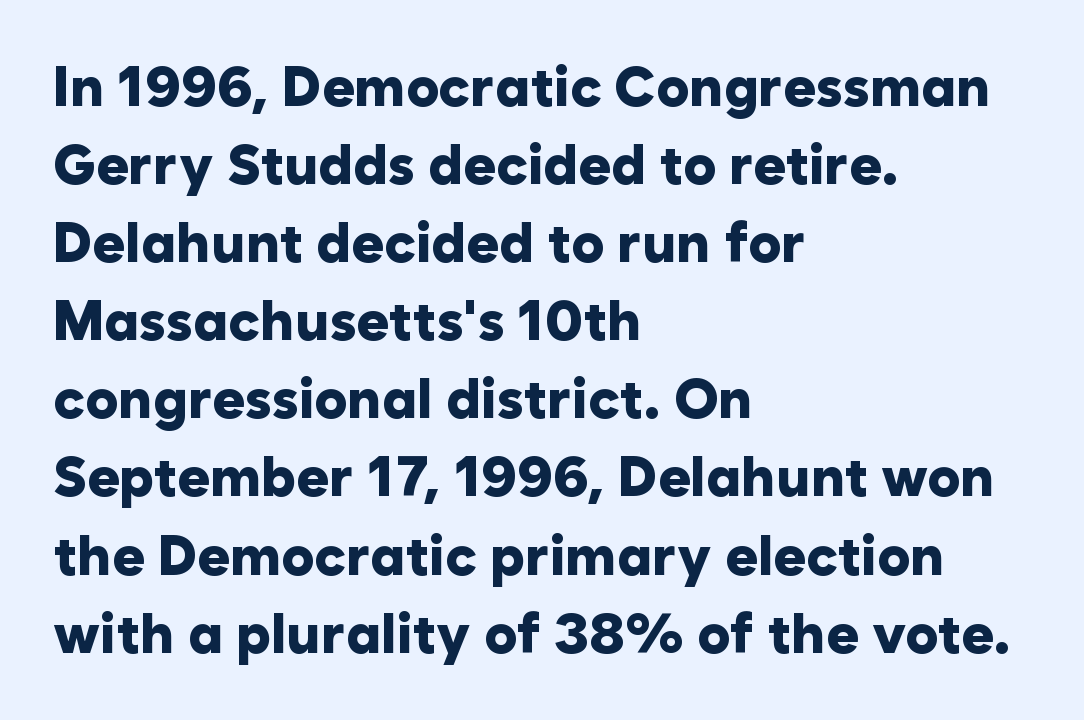
Ordinary non-slanted type is in use. The strokes are fattened all the way to bold. A bare baseline throughout the passage. The block of text has a typical density, with ordinary space between rows. The horizontal fit of the characters is conventional and even.
